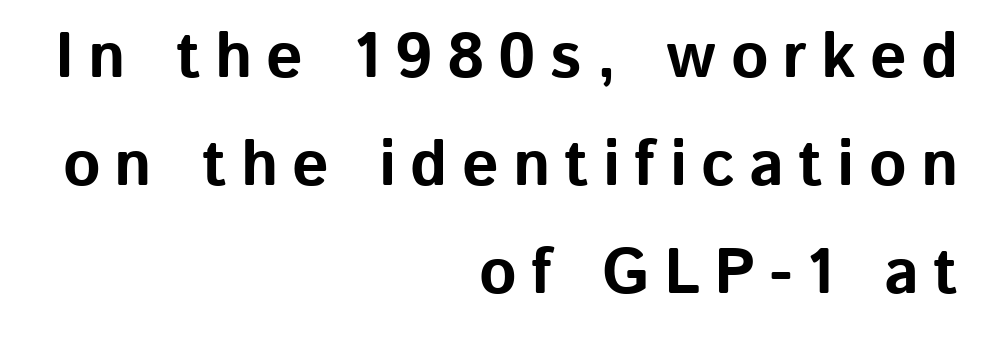
The image shows 64 px bold sans-serif type, upright; set right-aligned, normal line spacing (1.69x), unusually wide letter spacing (+0.22 em), not underlined; low stroke contrast and a medium x-height.
